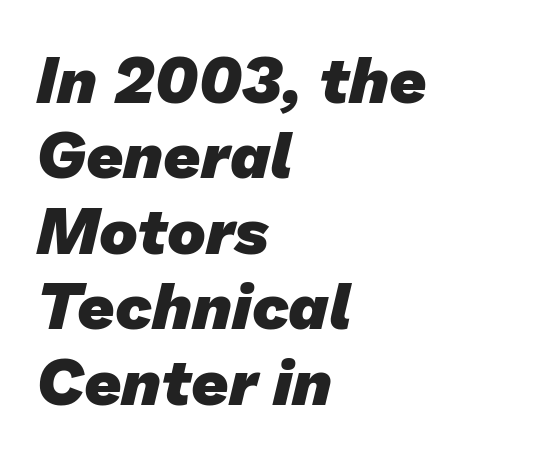
The image shows 65 px heavy sans-serif type; set left-aligned, line spacing 1.16x, normal letter spacing, not underlined; low stroke contrast and a medium x-height.
